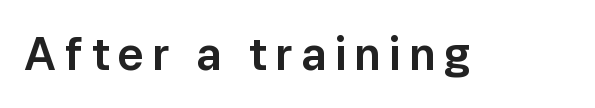
Q: Is the text italic (slanted)? A: No, it is upright.
Q: Is the typeface a serif or a sans-serif typeface? A: Sans-serif.
Q: Is the text underlined? A: No.
Q: Width (condensed, normal, or wide)? A: Normal.
Q: Stroke contrast? A: Low.
Q: x-height? A: Medium.
Q: Monospaced? A: No.
